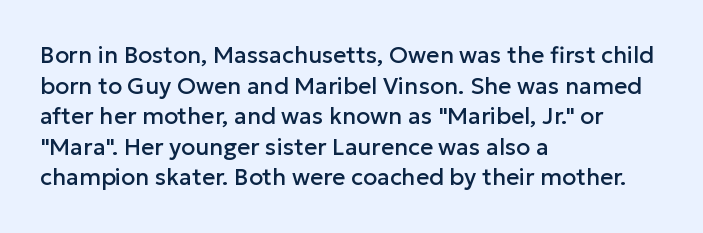
Q: Is the text italic (slanted)? A: No, it is upright.
Q: Is the text underlined? A: No.
Q: How is the paragraph aligned? A: Left-aligned.
Q: Is the spacing between letters normal or unusually wide? A: Normal.
Q: Is the spacing between lines tight, normal or loose? A: Normal.
